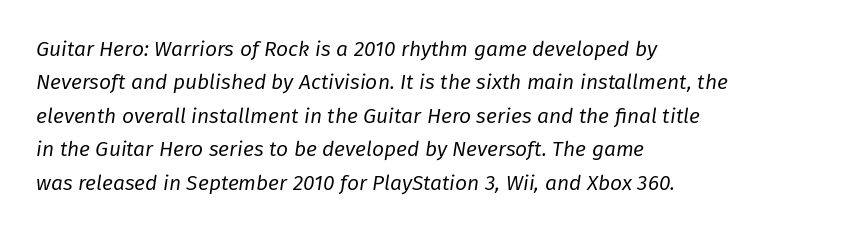
The image shows 21 px text type, italic (leaning right); set left-aligned, normal line spacing (1.59x), normal letter spacing, not underlined.
